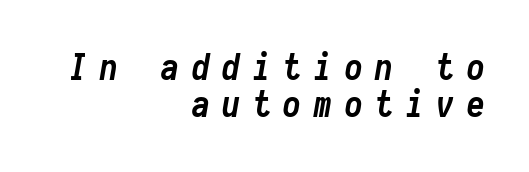
Compared with a flush-left layout, this one pins lines to the opposite, right side. Rendered with sloped, italic letterforms. The vertical gap from one line to the next is small. The gap between lines stays unmarked. Heft: maximum for text — a bold. The gaps between neighbouring characters are conspicuously large.
